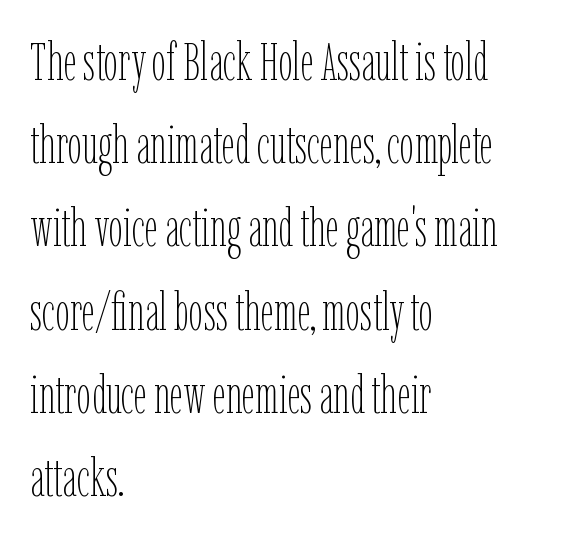
No italicization has been applied; the sample stays upright. Where is the straight margin? On the left. Stems here are at most as thick as an everyday book face. Think of a printed novel: that variable character pitch is what you see here. Compared with typical paragraphs, the rows here are spaced about the same.
